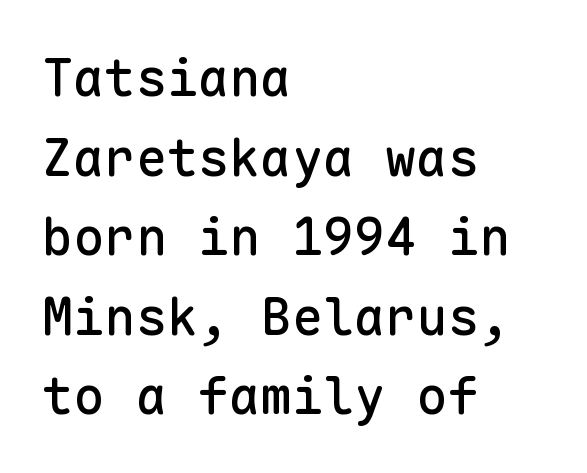
Q: Is the text italic (slanted)? A: No, it is upright.
Q: Is the typeface a serif or a sans-serif typeface? A: Sans-serif.
Q: Is the text underlined? A: No.
Q: How is the paragraph aligned? A: Left-aligned.
Q: Is the spacing between letters normal or unusually wide? A: Normal.
Q: Is the spacing between lines tight, normal or loose? A: Normal.
Q: Width (condensed, normal, or wide)? A: Normal.
Q: Stroke contrast? A: Low.
Q: x-height? A: Medium.
Q: Monospaced? A: Yes.
